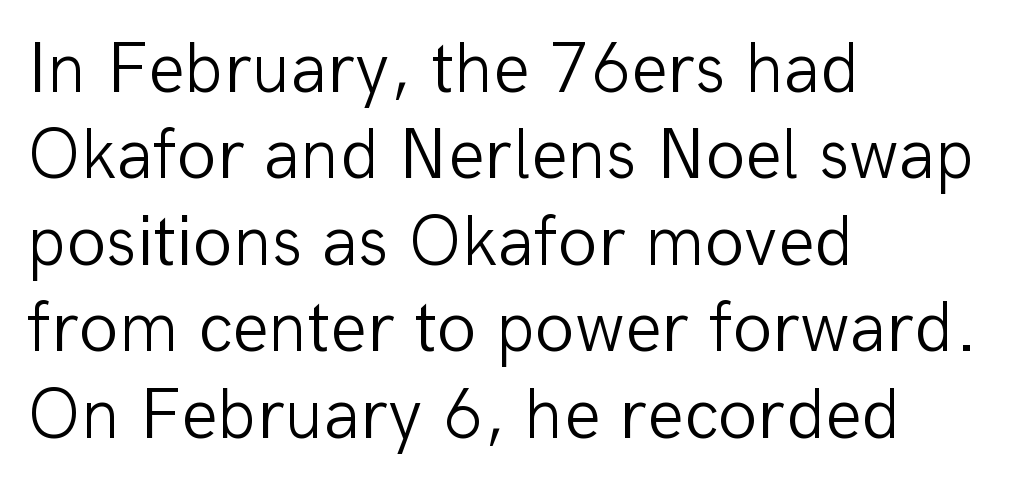
The letters stand upright; this is a roman face. The rag falls on the right side of this text block. The words here are not underlined. Font category for this specimen: sans-serif. Counters stay open thanks to moderate or lighter strokes.
